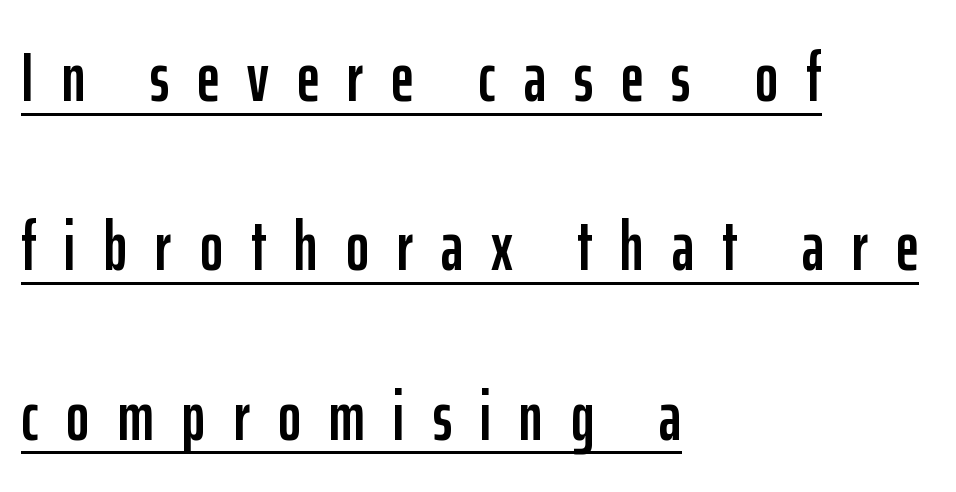
Q: Is the text italic (slanted)? A: No, it is upright.
Q: Is the typeface a serif or a sans-serif typeface? A: Sans-serif.
Q: Is the text underlined? A: Yes.
Q: How is the paragraph aligned? A: Left-aligned.
Q: Is the spacing between letters normal or unusually wide? A: Unusually wide.
Q: Is the spacing between lines tight, normal or loose? A: Loose.
Q: Width (condensed, normal, or wide)? A: Condensed.
Q: Stroke contrast? A: Low.
Q: x-height? A: Medium.
Q: Monospaced? A: No.
